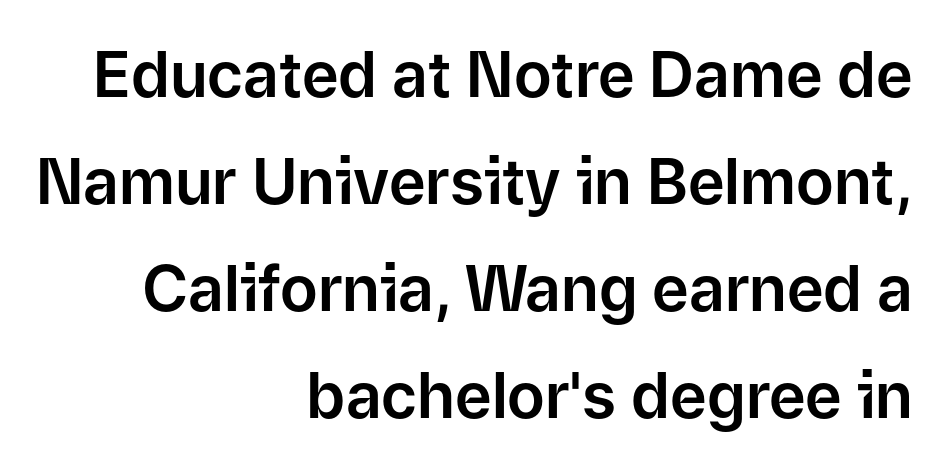
Q: Is the text italic (slanted)? A: No, it is upright.
Q: Is the typeface a serif or a sans-serif typeface? A: Sans-serif.
Q: Is the text underlined? A: No.
Q: How is the paragraph aligned? A: Right-aligned.
Q: Is the spacing between letters normal or unusually wide? A: Normal.
Q: Is the spacing between lines tight, normal or loose? A: Normal.
Q: Width (condensed, normal, or wide)? A: Normal.
Q: Stroke contrast? A: Low.
Q: x-height? A: Medium.
Q: Monospaced? A: No.
